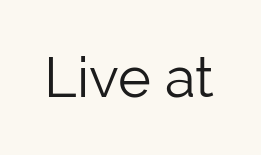
Q: Is the text bold? A: No.
Q: Is the text italic (slanted)? A: No, it is upright.
Q: Is the typeface a serif or a sans-serif typeface? A: Sans-serif.
Q: Is the text underlined? A: No.
Q: Is the spacing between letters normal or unusually wide? A: Normal.
Q: Width (condensed, normal, or wide)? A: Normal.
Q: Stroke contrast? A: Low.
Q: x-height? A: Medium.
Q: Monospaced? A: No.
